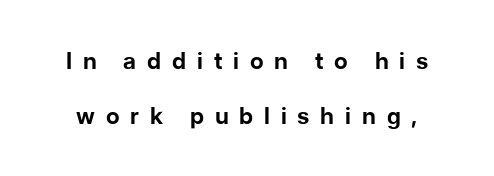
Q: Is the text bold? A: Yes.
Q: Is the text italic (slanted)? A: No, it is upright.
Q: Is the text underlined? A: No.
Q: Is the spacing between letters normal or unusually wide? A: Unusually wide.
Q: Is the spacing between lines tight, normal or loose? A: Loose.
